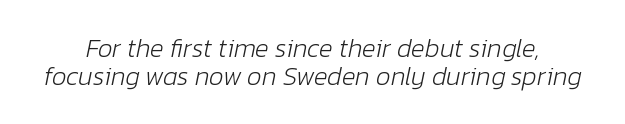
Q: Is the text bold? A: No.
Q: Is the text italic (slanted)? A: Yes, it leans right by about 12 degrees.
Q: Is the text underlined? A: No.
Q: Is the spacing between letters normal or unusually wide? A: Normal.
Q: Is the spacing between lines tight, normal or loose? A: Tight.
